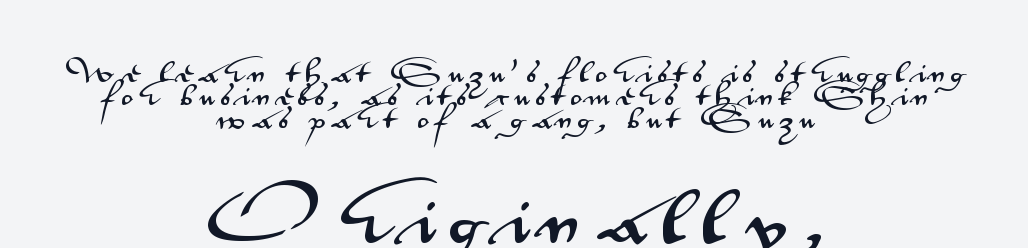
{"serif": "no", "width": "wide", "stroke_contrast": "medium", "x_height": "small", "monospaced": "no", "underline": "no", "align": "center", "line_spacing": "tight", "line_spacing_ratio": 0.96, "letter_spacing": "wide", "letter_spacing_em": 0.25, "larger_block": "second", "size_ratio": 2.5, "glyph_px": 60}
